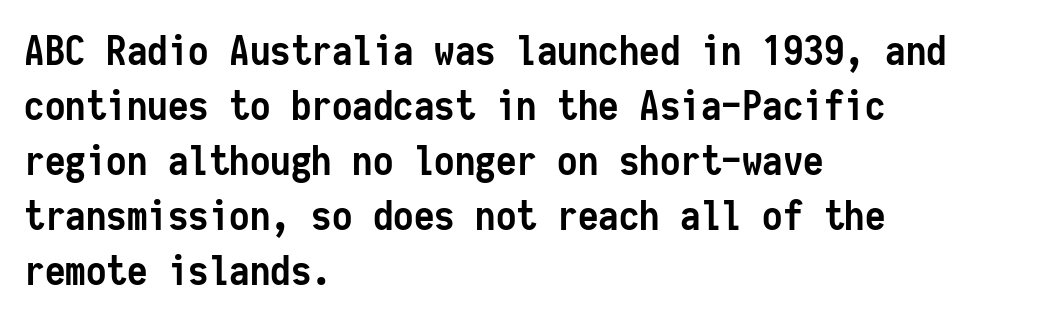
The image shows 41 px semibold, condensed sans-serif type, upright, monospaced; set left-aligned, normal line spacing (1.34x), normal letter spacing, not underlined; low stroke contrast and a medium x-height.
